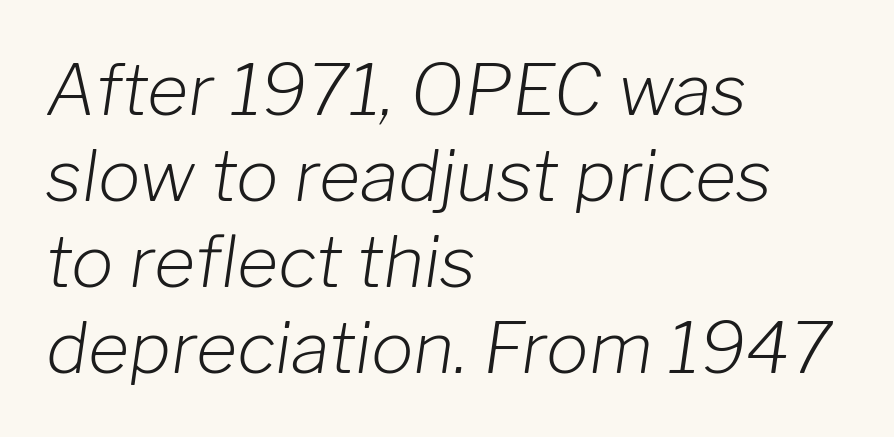
The image shows 71 px light type, italic (leaning right); set left-aligned, line spacing 1.21x, normal letter spacing, not underlined; low stroke contrast and a medium x-height.
